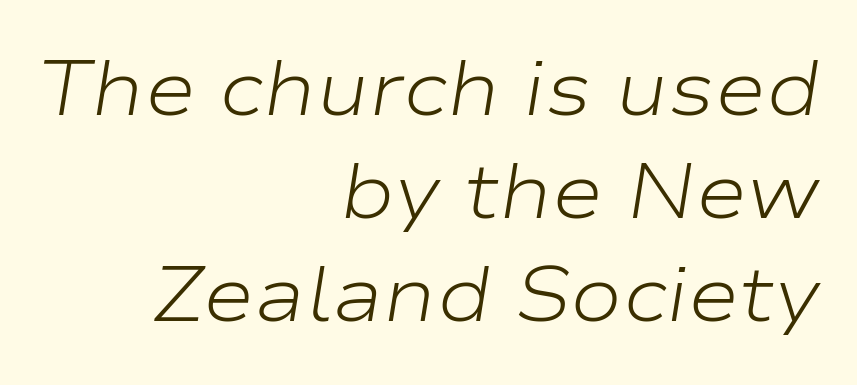
Caption: multi-line text, flush right, ragged left. Stroke thickness stays within the range of a standard reading face or lighter. Notice how the stems are inclined rather than vertical — that's the hallmark of italics. Rule under the text: the space is simply empty. Line spacing here is normal. The letterforms sit shoulder to shoulder at normal distance.
